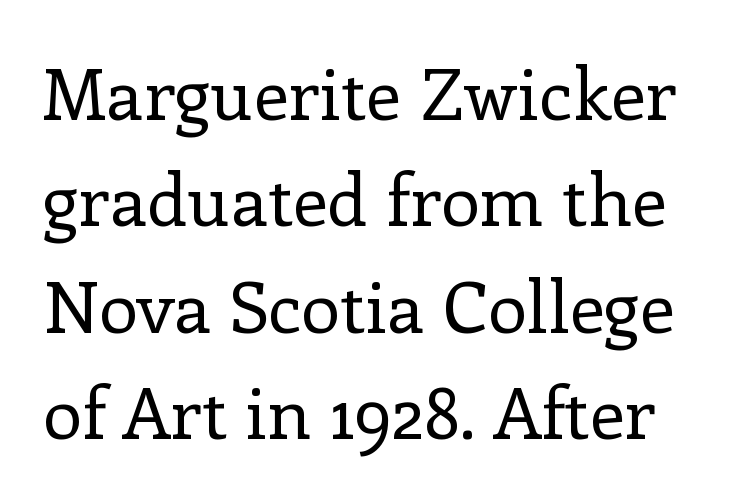
{"serif": "yes", "italic": "no", "bold": "no", "weight": "regular", "width": "normal", "stroke_contrast": "low", "x_height": "medium", "monospaced": "no", "underline": "no", "line_spacing": "normal", "line_spacing_ratio": 1.5, "letter_spacing": "normal", "letter_spacing_em": 0.0, "glyph_px": 71}
